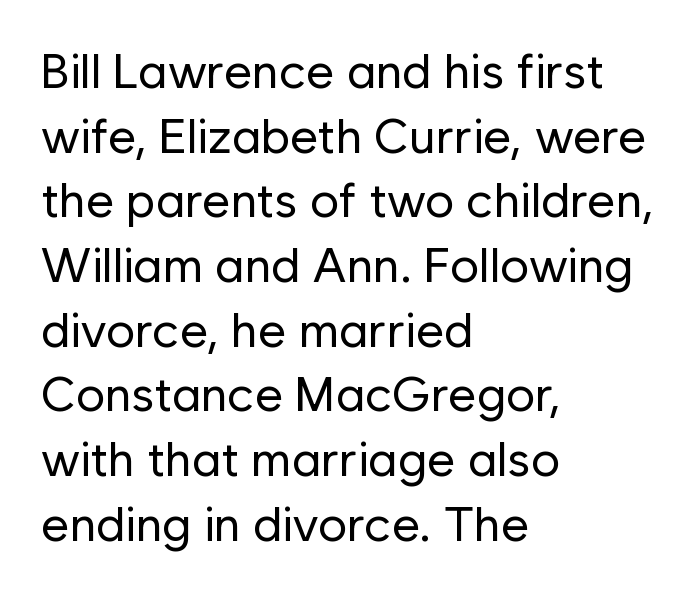
Q: Is the text bold? A: No.
Q: Is the text italic (slanted)? A: No, it is upright.
Q: Is the typeface a serif or a sans-serif typeface? A: Sans-serif.
Q: Is the text underlined? A: No.
Q: How is the paragraph aligned? A: Left-aligned.
Q: Is the spacing between letters normal or unusually wide? A: Normal.
Q: Is the spacing between lines tight, normal or loose? A: Normal.
Q: Width (condensed, normal, or wide)? A: Normal.
Q: Stroke contrast? A: Low.
Q: x-height? A: Medium.
Q: Monospaced? A: No.
